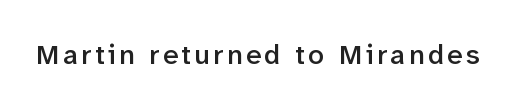
Q: Is the text bold? A: Semi-bold.
Q: Is the text italic (slanted)? A: No, it is upright.
Q: Is the typeface a serif or a sans-serif typeface? A: Sans-serif.
Q: Is the text underlined? A: No.
Q: Width (condensed, normal, or wide)? A: Normal.
Q: Stroke contrast? A: Low.
Q: x-height? A: Medium.
Q: Monospaced? A: No.
